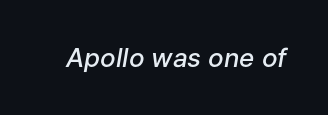
Q: Is the text bold? A: Semi-bold.
Q: Is the text italic (slanted)? A: Yes, it leans right by about 9 degrees.
Q: Is the text underlined? A: No.
Q: Is the spacing between letters normal or unusually wide? A: Normal.
